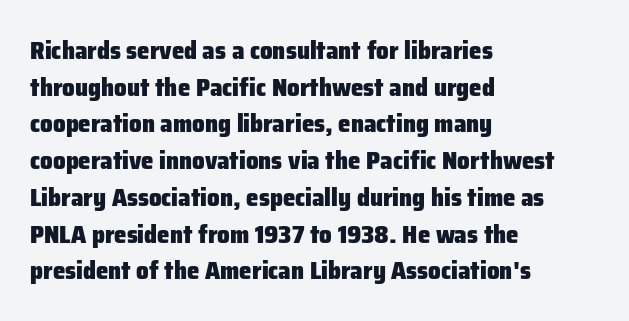
Compared with an ordinary text face, these strokes are far heavier — a full bold. Tall strokes in this sample are plumb rather than angled. Reading down the block, your eye returns to a fixed left position each line. The space directly below the letters is spotless. Leading matches the norm, producing a regular column. The type is set solid horizontally, with unmodified tracking.
